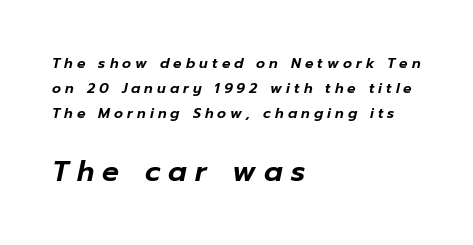
Q: Is the text italic (slanted)? A: Yes, it leans right by about 12 degrees.
Q: Is the text underlined? A: No.
Q: How is the paragraph aligned? A: Left-aligned.
Q: Is the spacing between letters normal or unusually wide? A: Unusually wide.
Q: Which block of text is set in a larger size, the first (top) or the second (bottom)? A: The second (bottom) one.
Q: Width (condensed, normal, or wide)? A: Normal.
Q: Stroke contrast? A: Low.
Q: x-height? A: Medium.
Q: Monospaced? A: No.
